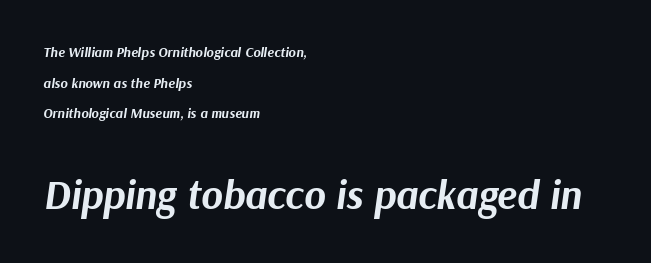
Q: Is the text bold? A: Yes.
Q: Is the text italic (slanted)? A: Yes, it leans right by about 9 degrees.
Q: Is the text underlined? A: No.
Q: How is the paragraph aligned? A: Left-aligned.
Q: Is the spacing between letters normal or unusually wide? A: Normal.
Q: Is the spacing between lines tight, normal or loose? A: Loose.
Q: Which block of text is set in a larger size, the first (top) or the second (bottom)? A: The second (bottom) one.
Q: Width (condensed, normal, or wide)? A: Normal.
Q: Stroke contrast? A: Medium.
Q: x-height? A: Medium.
Q: Monospaced? A: No.
